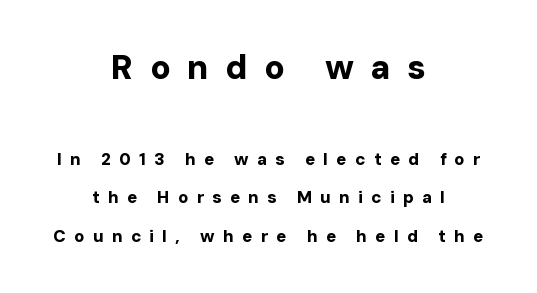
The image shows 34 px bold sans-serif type, upright; set centered, loose line spacing (2.24x), unusually wide letter spacing (+0.48 em), not underlined; the first (top) block is 2.0x larger; low stroke contrast and a medium x-height.
